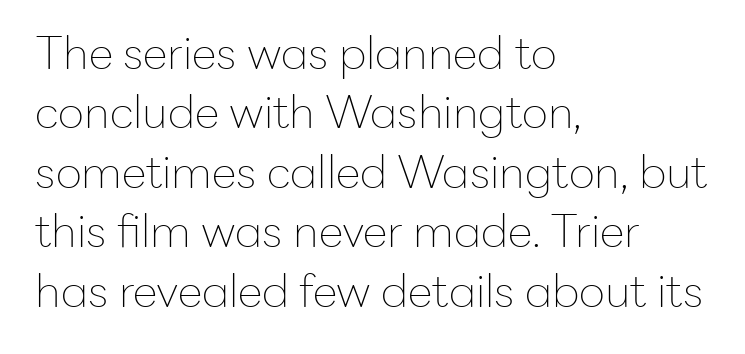
Short note: letters normally spaced. Stroke terminals: plain, sans-serif. The vertical gap from one line to the next is medium. Decoration check: the copy has no underline. One-word summary of the alignment: left.
